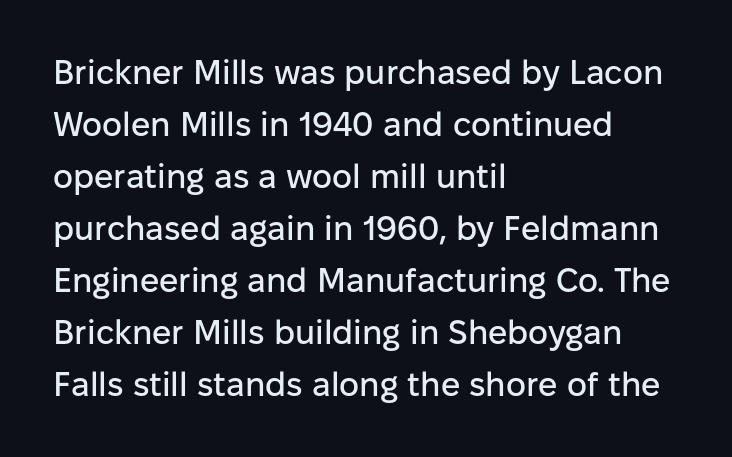
Q: Is the text italic (slanted)? A: No, it is upright.
Q: Is the typeface a serif or a sans-serif typeface? A: Sans-serif.
Q: Is the text underlined? A: No.
Q: How is the paragraph aligned? A: Left-aligned.
Q: Is the spacing between letters normal or unusually wide? A: Normal.
Q: Is the spacing between lines tight, normal or loose? A: Normal.
Q: Width (condensed, normal, or wide)? A: Normal.
Q: Stroke contrast? A: Low.
Q: x-height? A: Medium.
Q: Monospaced? A: No.
